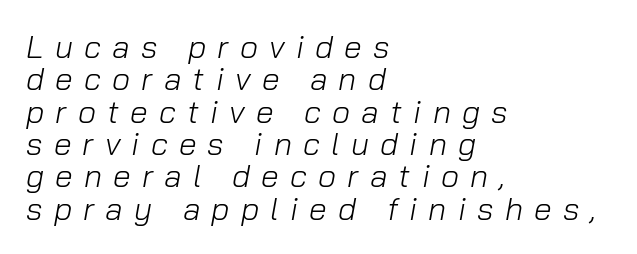
Q: Is the text bold? A: No.
Q: Is the text italic (slanted)? A: Yes, it leans right by about 10 degrees.
Q: Is the text underlined? A: No.
Q: How is the paragraph aligned? A: Left-aligned.
Q: Is the spacing between letters normal or unusually wide? A: Unusually wide.
Q: Is the spacing between lines tight, normal or loose? A: Tight.
Q: Width (condensed, normal, or wide)? A: Normal.
Q: Stroke contrast? A: Low.
Q: x-height? A: Medium.
Q: Monospaced? A: No.
